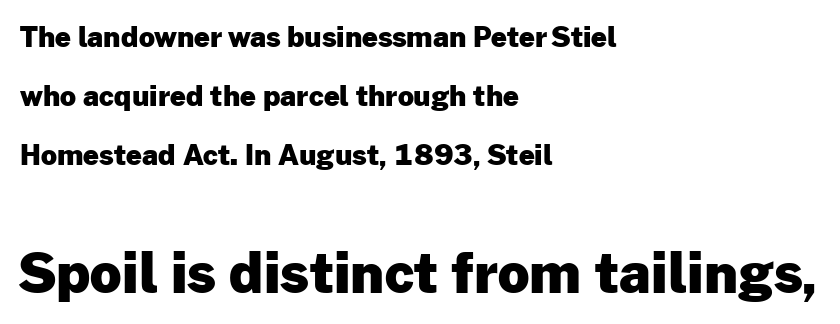
Q: Is the text bold? A: Yes.
Q: Is the text italic (slanted)? A: No, it is upright.
Q: Is the typeface a serif or a sans-serif typeface? A: Sans-serif.
Q: Is the text underlined? A: No.
Q: How is the paragraph aligned? A: Left-aligned.
Q: Is the spacing between letters normal or unusually wide? A: Normal.
Q: Is the spacing between lines tight, normal or loose? A: Loose.
Q: Which block of text is set in a larger size, the first (top) or the second (bottom)? A: The second (bottom) one.
Q: Width (condensed, normal, or wide)? A: Normal.
Q: Stroke contrast? A: Low.
Q: x-height? A: Medium.
Q: Monospaced? A: No.
